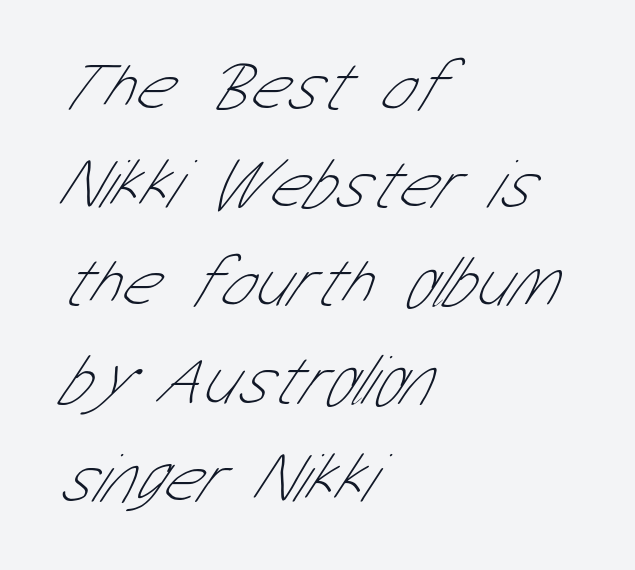
The image shows 71 px thin, condensed sans-serif type; set left-aligned, normal line spacing (1.38x), normal letter spacing, not underlined; low stroke contrast and a medium x-height.
